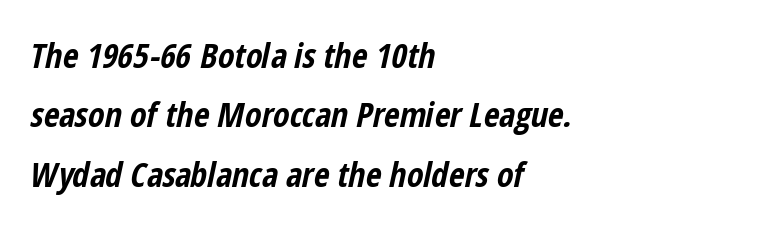
The image shows 34 px bold, condensed type, italic (leaning right); set left-aligned, line spacing 1.75x, normal letter spacing, not underlined; low stroke contrast and a medium x-height.
